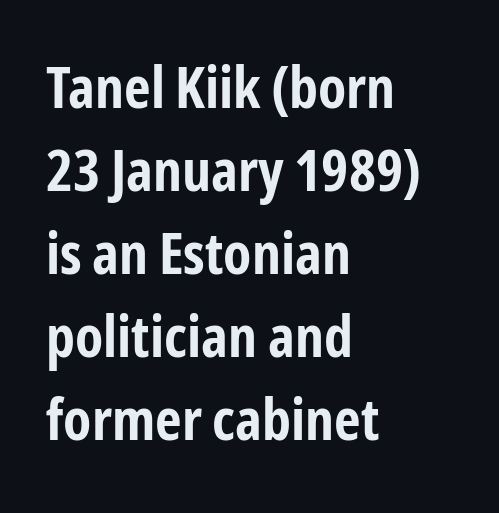
Heft: maximum for text — a bold. How are the letters spaced? Ordinarily, with no added tracking. The space directly below the letters is spotless. This sample keeps an unexceptional amount of space between lines.
